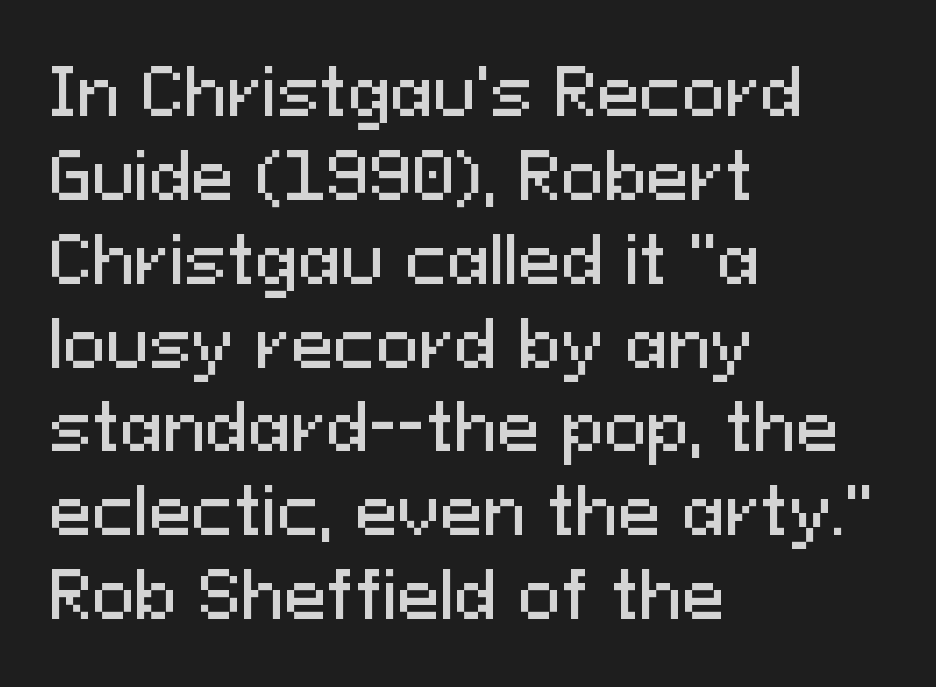
The image shows 64 px sans-serif type, upright; set left-aligned, normal line spacing (1.31x), normal letter spacing, not underlined; medium stroke contrast and a medium x-height.
